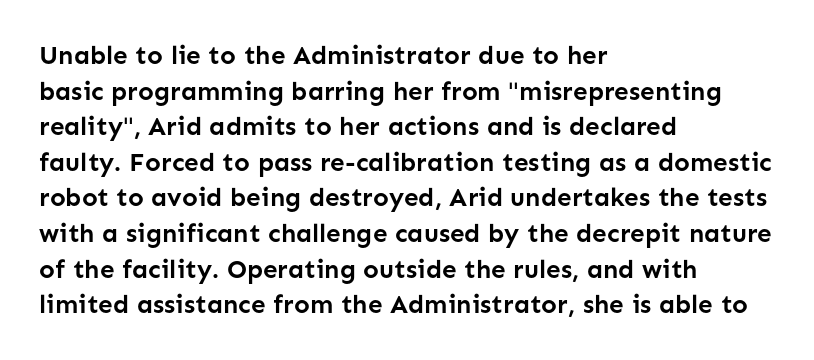
Descenders are the only things crossing below the line. Weight: bold. The tracking reads as untouched default to a designer's eye. A typesetter would mark this as roman, not italic.
